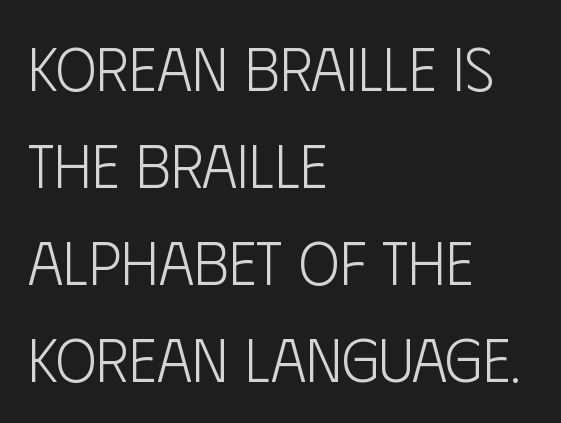
The axis of the letterforms is exactly vertical. Descenders hang freely into open space. Baseline-to-baseline distance is the conventional proportion of letter height. Nope, no serifs anywhere on these letters. No chunkiness to these letters — they're not bold. Spacing verdict: proportional, widths tailored to each character.
